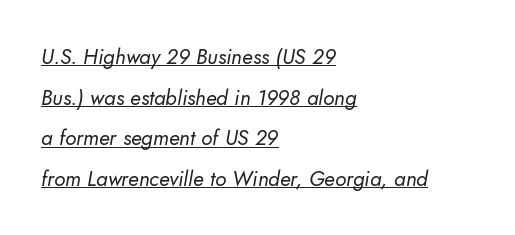
Q: Is the text bold? A: No.
Q: Is the text underlined? A: Yes.
Q: How is the paragraph aligned? A: Left-aligned.
Q: Is the spacing between letters normal or unusually wide? A: Normal.
Q: Is the spacing between lines tight, normal or loose? A: Loose.
